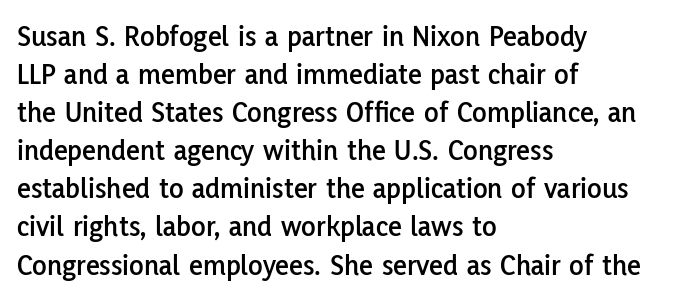
{"serif": "no", "italic": "no", "width": "normal", "stroke_contrast": "low", "x_height": "medium", "monospaced": "no", "underline": "no", "align": "left", "line_spacing": "normal", "line_spacing_ratio": 1.27, "letter_spacing": "normal", "letter_spacing_em": 0.0, "glyph_px": 30}
